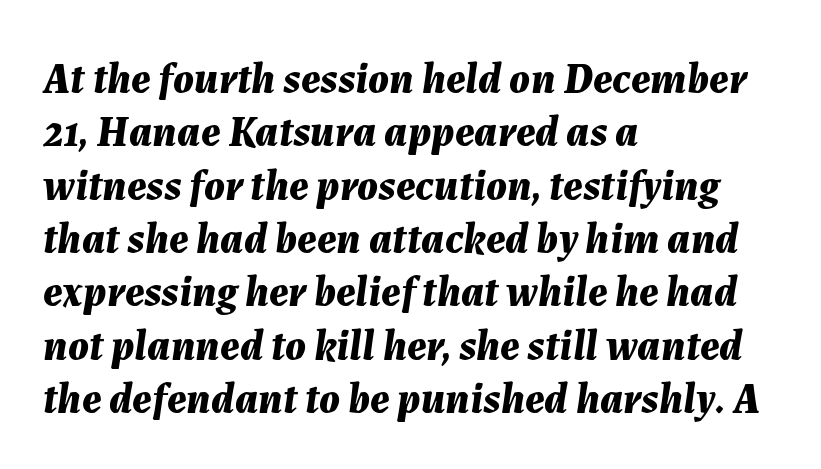
Q: Is the text bold? A: Yes.
Q: Is the text italic (slanted)? A: Yes, it leans right by about 7 degrees.
Q: Is the text underlined? A: No.
Q: How is the paragraph aligned? A: Left-aligned.
Q: Is the spacing between letters normal or unusually wide? A: Normal.
Q: Width (condensed, normal, or wide)? A: Normal.
Q: Stroke contrast? A: Medium.
Q: x-height? A: Medium.
Q: Monospaced? A: No.
